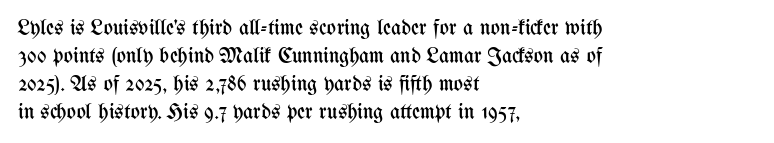
No extra ink here — the face is not bold. Students, observe: this is what conventionally led text looks like. Visually the block forms a straight wall on the left and a jagged coastline on the right. Clear beneath every line of the passage.
